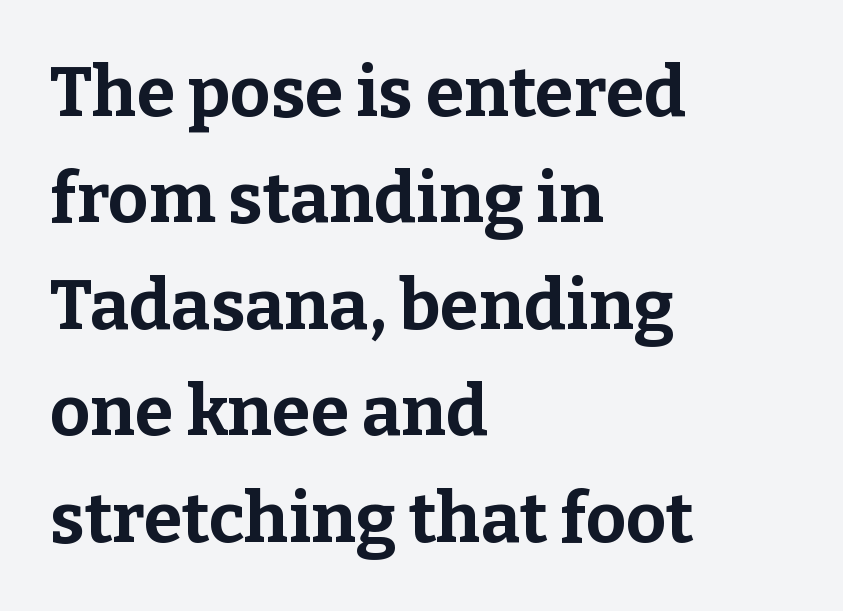
Q: Is the text bold? A: Yes.
Q: Is the text italic (slanted)? A: No, it is upright.
Q: Is the typeface a serif or a sans-serif typeface? A: Serif.
Q: Is the text underlined? A: No.
Q: How is the paragraph aligned? A: Left-aligned.
Q: Is the spacing between letters normal or unusually wide? A: Normal.
Q: Is the spacing between lines tight, normal or loose? A: Normal.
Q: Width (condensed, normal, or wide)? A: Normal.
Q: Stroke contrast? A: Low.
Q: x-height? A: Medium.
Q: Monospaced? A: No.
